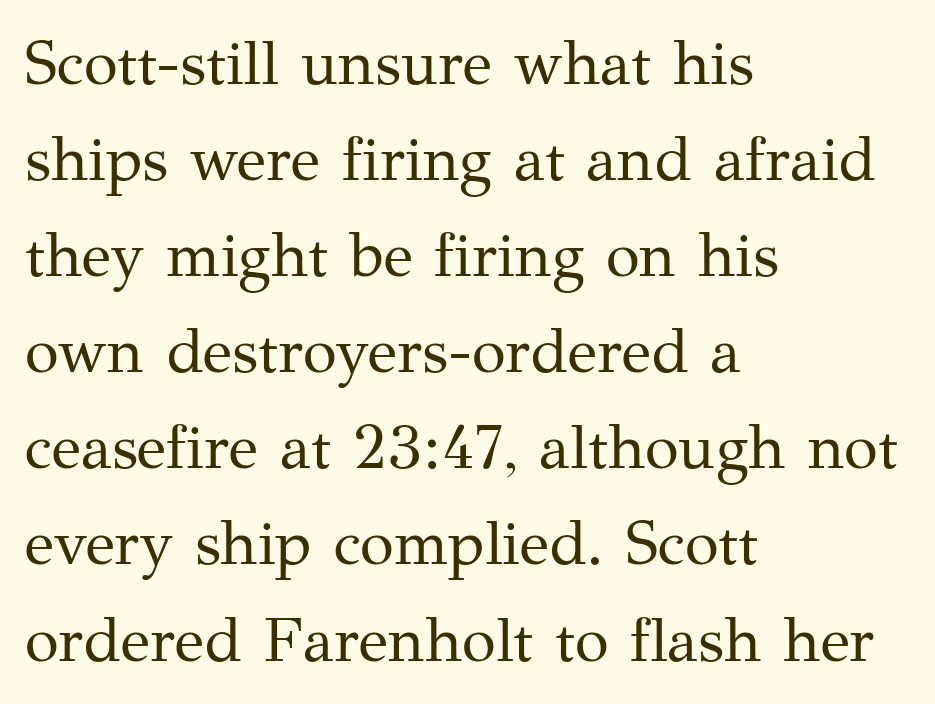
{"serif": "yes", "italic": "no", "bold": "no", "weight": "regular", "width": "normal", "stroke_contrast": "medium", "x_height": "medium", "monospaced": "no", "underline": "no", "align": "left", "line_spacing": "normal", "line_spacing_ratio": 1.55, "letter_spacing": "normal", "letter_spacing_em": 0.0, "glyph_px": 62}
